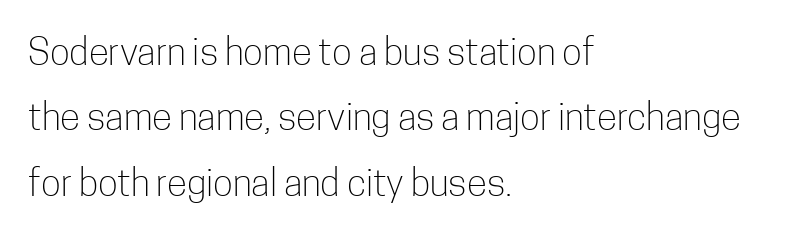
The image shows 37 px light, condensed sans-serif type, upright; set left-aligned, line spacing 1.77x, normal letter spacing, not underlined; low stroke contrast and a medium x-height.
